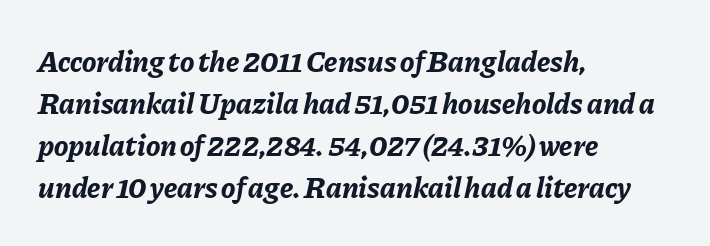
{"italic": "yes", "lean": "right", "slant_degrees": 11, "bold": "yes", "weight": "bold", "width": "normal", "stroke_contrast": "low", "x_height": "medium", "monospaced": "no", "underline": "no", "align": "left", "line_spacing": "normal", "line_spacing_ratio": 1.4, "letter_spacing": "normal", "letter_spacing_em": 0.0, "glyph_px": 30}
